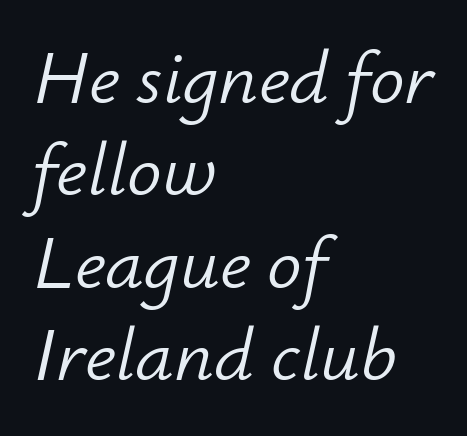
The rendering applies a slant to the glyphs. This reads as an unemphasized weight, regular at the heaviest. This sample is left-justified, so line endings fall wherever the words run out. The passage shown has conventional tracking throughout. Honestly, there is no underline to notice here at all.
